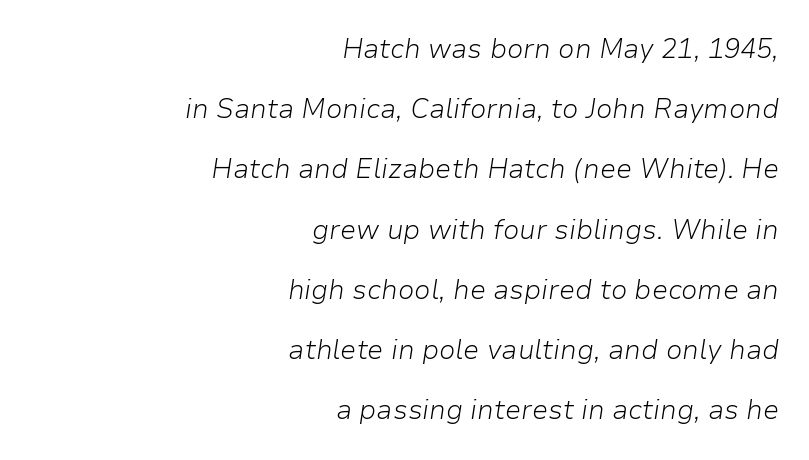
{"italic": "yes", "lean": "right", "slant_degrees": 9, "bold": "no", "underline": "no", "align": "right", "line_spacing": "loose", "line_spacing_ratio": 2.23, "letter_spacing": "normal", "letter_spacing_em": 0.0, "glyph_px": 27}
